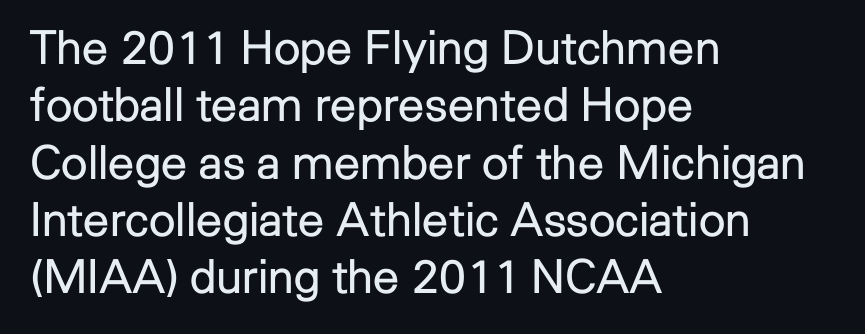
{"serif": "no", "italic": "no", "bold": "no", "weight": "regular", "width": "normal", "stroke_contrast": "low", "x_height": "medium", "monospaced": "no", "underline": "no", "align": "left", "line_spacing_ratio": 1.22, "letter_spacing": "normal", "letter_spacing_em": 0.0, "glyph_px": 47}
